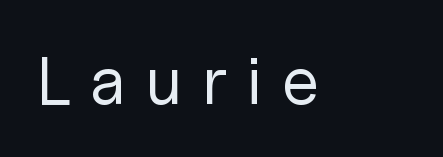
Q: Is the text bold? A: No.
Q: Is the text italic (slanted)? A: No, it is upright.
Q: Is the typeface a serif or a sans-serif typeface? A: Sans-serif.
Q: Is the text underlined? A: No.
Q: Is the spacing between letters normal or unusually wide? A: Unusually wide.
Q: Width (condensed, normal, or wide)? A: Normal.
Q: Stroke contrast? A: Low.
Q: x-height? A: Medium.
Q: Monospaced? A: No.
